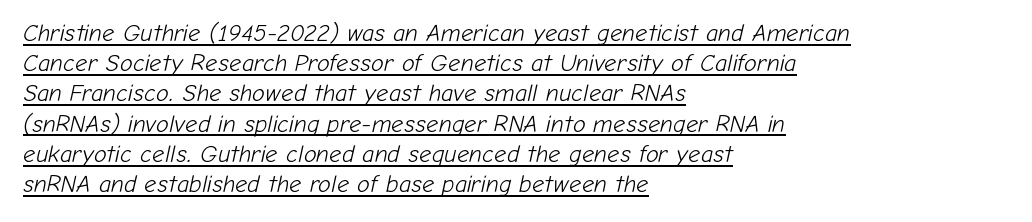
{"italic": "yes", "lean": "right", "slant_degrees": 12, "bold": "no", "underline": "yes", "align": "left", "line_spacing": "normal", "line_spacing_ratio": 1.26, "letter_spacing": "normal", "letter_spacing_em": 0.0, "glyph_px": 24}
